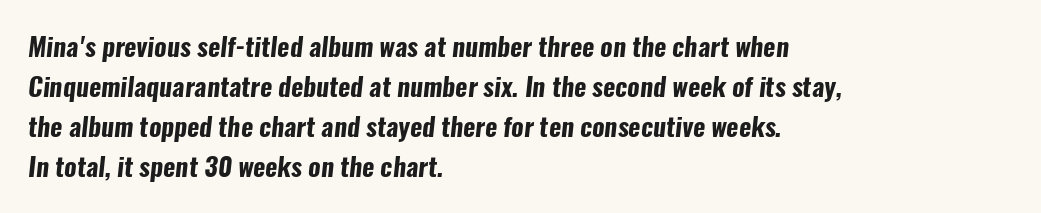
The image shows 26 px bold type; set left-aligned, normal line spacing (1.54x), normal letter spacing, not underlined.
